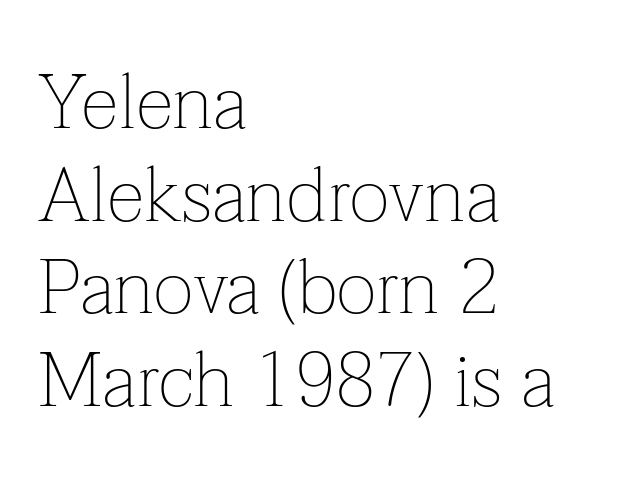
The image shows 76 px thin serif type, upright; set left-aligned, line spacing 1.22x, normal letter spacing, not underlined; low stroke contrast and a medium x-height.
